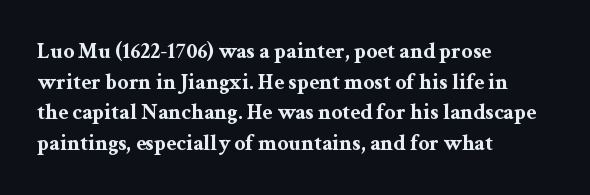
Q: Is the text bold? A: Yes.
Q: Is the text italic (slanted)? A: No, it is upright.
Q: Is the text underlined? A: No.
Q: How is the paragraph aligned? A: Left-aligned.
Q: Is the spacing between letters normal or unusually wide? A: Normal.
Q: Is the spacing between lines tight, normal or loose? A: Normal.
